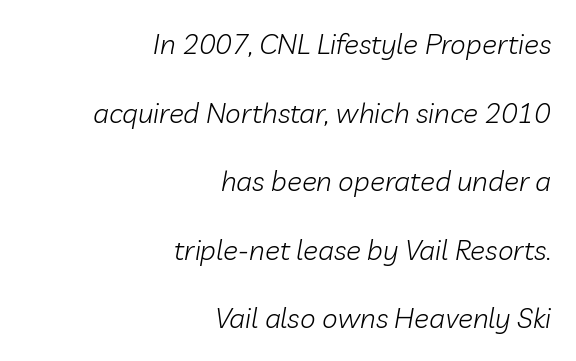
{"italic": "yes", "lean": "right", "slant_degrees": 10, "bold": "no", "weight": "light", "width": "normal", "stroke_contrast": "low", "x_height": "medium", "monospaced": "no", "underline": "no", "align": "right", "line_spacing": "loose", "line_spacing_ratio": 2.45, "letter_spacing": "normal", "letter_spacing_em": 0.0, "glyph_px": 28}
